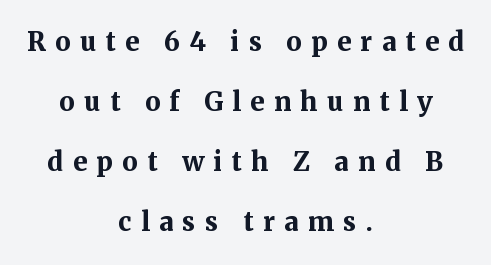
{"italic": "no", "bold": "yes", "underline": "no", "align": "center", "line_spacing": "loose", "line_spacing_ratio": 2.31, "letter_spacing": "wide", "letter_spacing_em": 0.36, "glyph_px": 26}
